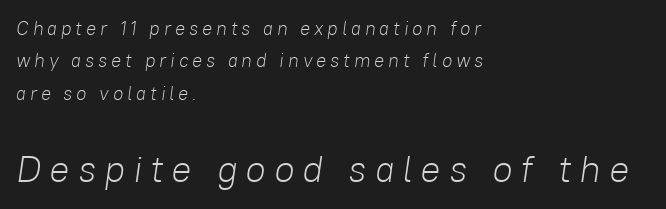
{"italic": "yes", "lean": "right", "slant_degrees": 8, "bold": "no", "weight": "light", "width": "normal", "stroke_contrast": "low", "x_height": "medium", "monospaced": "no", "underline": "no", "align": "left", "line_spacing_ratio": 1.71, "letter_spacing": "wide", "letter_spacing_em": 0.2, "larger_block": "second", "size_ratio": 2.0, "glyph_px": 38}
